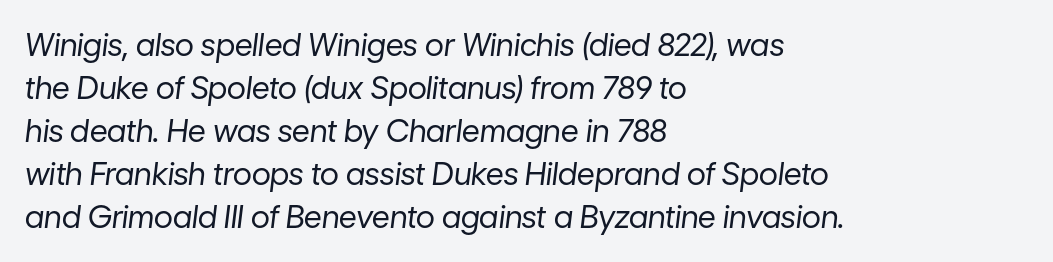
{"italic": "yes", "lean": "right", "slant_degrees": 7, "bold": "no", "weight": "regular", "width": "normal", "stroke_contrast": "low", "x_height": "medium", "monospaced": "no", "underline": "no", "align": "left", "line_spacing": "normal", "line_spacing_ratio": 1.39, "letter_spacing": "normal", "letter_spacing_em": 0.0, "glyph_px": 31}
